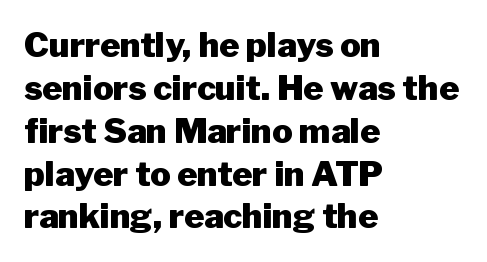
The image shows 34 px heavy sans-serif type, upright; set left-aligned, normal line spacing (1.26x), normal letter spacing, not underlined; low stroke contrast and a medium x-height.
